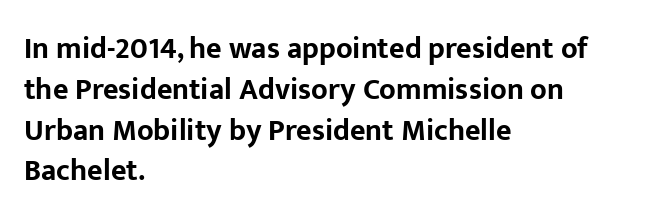
Default kerning and tracking; the words read as compact shapes. You could not count columns in this text — the font is proportionally spaced. The type sits square on the baseline with zero lean. Notice how descenders clear the ascenders below comfortably — that's standard leading.
